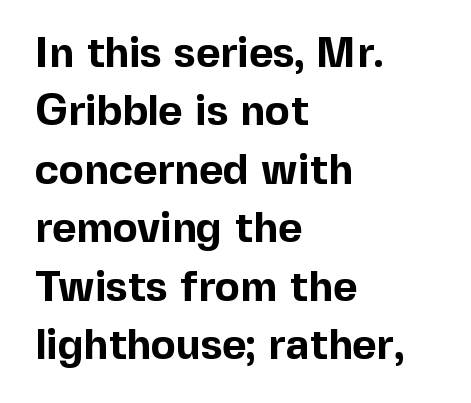
Q: Is the text bold? A: Yes.
Q: Is the text italic (slanted)? A: No, it is upright.
Q: Is the typeface a serif or a sans-serif typeface? A: Sans-serif.
Q: Is the text underlined? A: No.
Q: How is the paragraph aligned? A: Left-aligned.
Q: Is the spacing between letters normal or unusually wide? A: Normal.
Q: Is the spacing between lines tight, normal or loose? A: Normal.
Q: Width (condensed, normal, or wide)? A: Normal.
Q: x-height? A: Medium.
Q: Monospaced? A: No.
